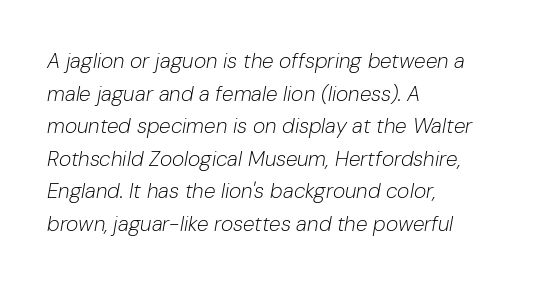
The weight tops out at a normal text grade. In terms of leading, this rendering sits right in the middle. Clear beneath every line of the passage. The passage is arranged the way most books set body copy — flush left. The letterforms sit shoulder to shoulder at normal distance. The typography opts for an oblique posture over an upright one.
